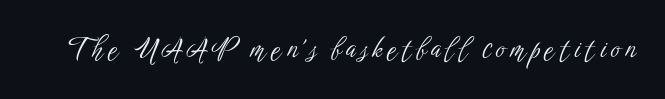
Type without underlining. Caption: face not bold, strokes unweighted. Spacing verdict: proportional, widths tailored to each character. The glyphs in this specimen are sans serif.
